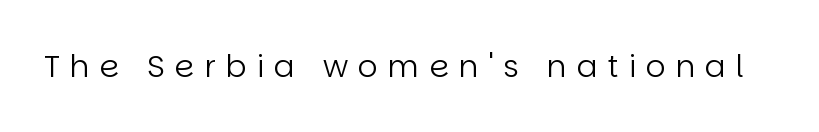
The image shows 31 px regular-weight sans-serif type, upright; set unusually wide letter spacing (+0.32 em), not underlined; low stroke contrast and a large x-height.
